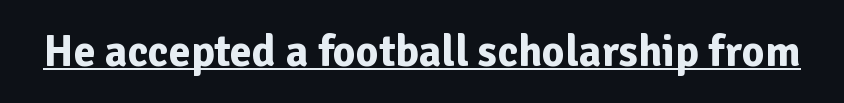
The image shows 44 px bold sans-serif type, upright; set normal letter spacing, underlined; low stroke contrast and a medium x-height.
